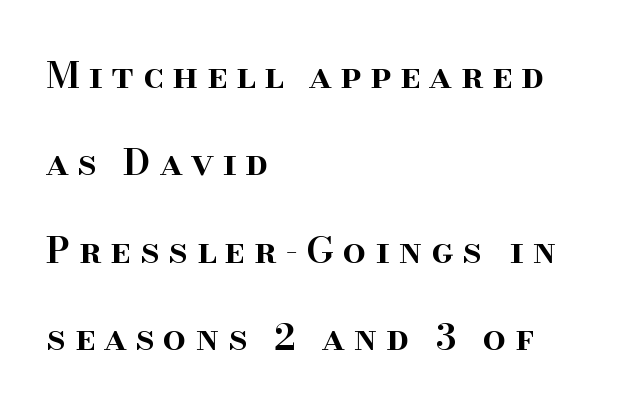
{"serif": "yes", "italic": "no", "bold": "semi", "weight": "semibold", "width": "normal", "stroke_contrast": "high", "x_height": "small", "monospaced": "no", "underline": "no", "align": "left", "line_spacing": "loose", "line_spacing_ratio": 2.36, "letter_spacing": "wide", "letter_spacing_em": 0.23, "glyph_px": 37}
